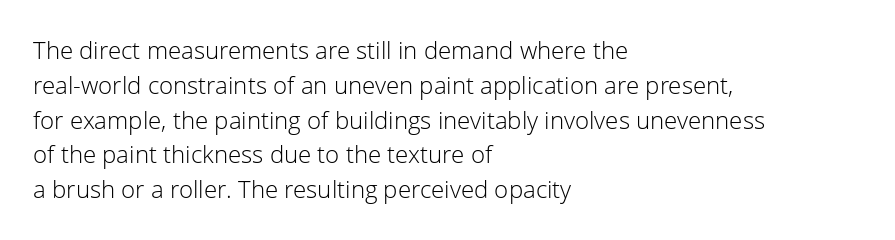
Q: Is the text bold? A: No.
Q: Is the text italic (slanted)? A: No, it is upright.
Q: Is the text underlined? A: No.
Q: How is the paragraph aligned? A: Left-aligned.
Q: Is the spacing between letters normal or unusually wide? A: Normal.
Q: Is the spacing between lines tight, normal or loose? A: Normal.
